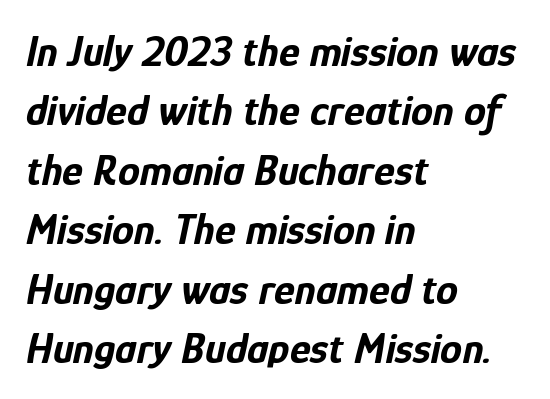
Designer's note — italics engaged. Heavy, bold letterforms. The designer left line spacing at the default. Spacing verdict: proportional, widths tailored to each character.
